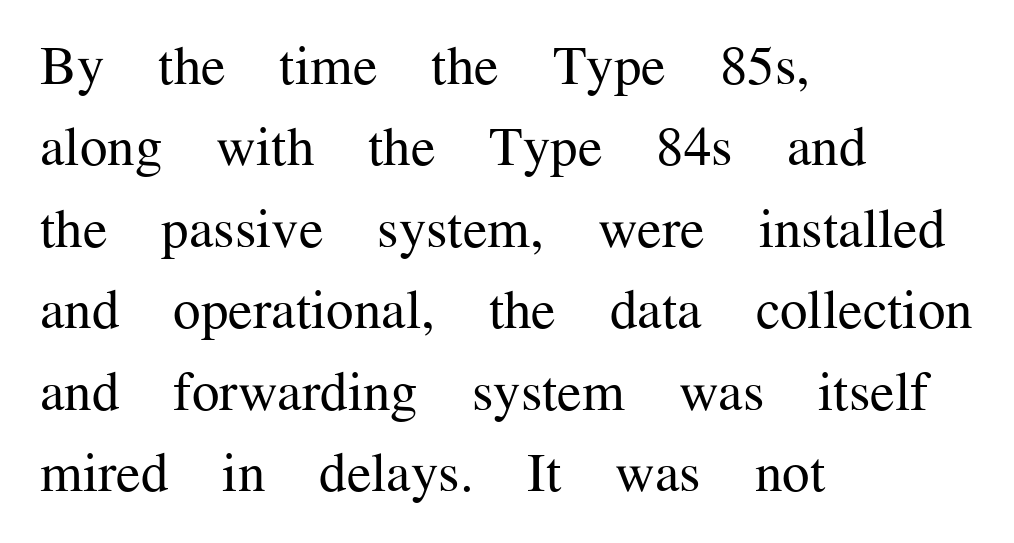
This is roman type, the default non-slanted kind. Look at the bottom of the vertical strokes: they flare into serifs here. This sample has the flowing, uneven cadence of proportional lettering. The horizontal fit of the characters is conventional and even. Stems and bowls with no extra thickness — not bold. The passage shown is not underscored anywhere.
